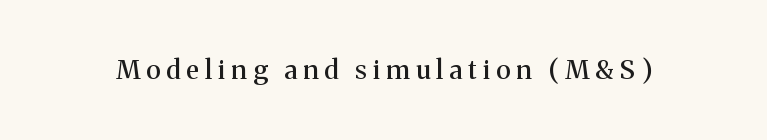
These lines have a slow, spaced-out rhythm from letter to letter. The strip under each line holds only bare page. The letters stand upright; this is a roman face.
